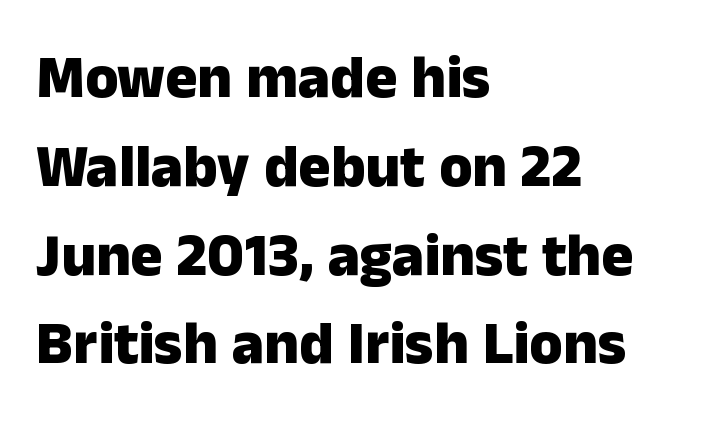
{"serif": "no", "italic": "no", "bold": "yes", "weight": "heavy", "width": "normal", "stroke_contrast": "low", "x_height": "medium", "monospaced": "no", "underline": "no", "align": "left", "line_spacing": "normal", "line_spacing_ratio": 1.48, "letter_spacing": "normal", "letter_spacing_em": 0.0, "glyph_px": 60}
